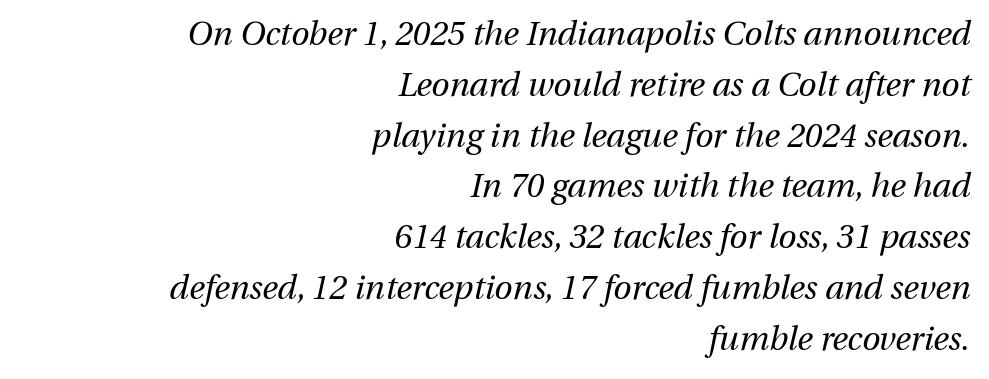
Each new line begins a customary step beneath the previous one. Beneath every word, the page is bare. Note the varied advance widths — an 'i' is clearly narrower than an 'm'. Does the copy run flush right? Yes — the right margin is perfectly even. The letterforms sit at book weight or below.
